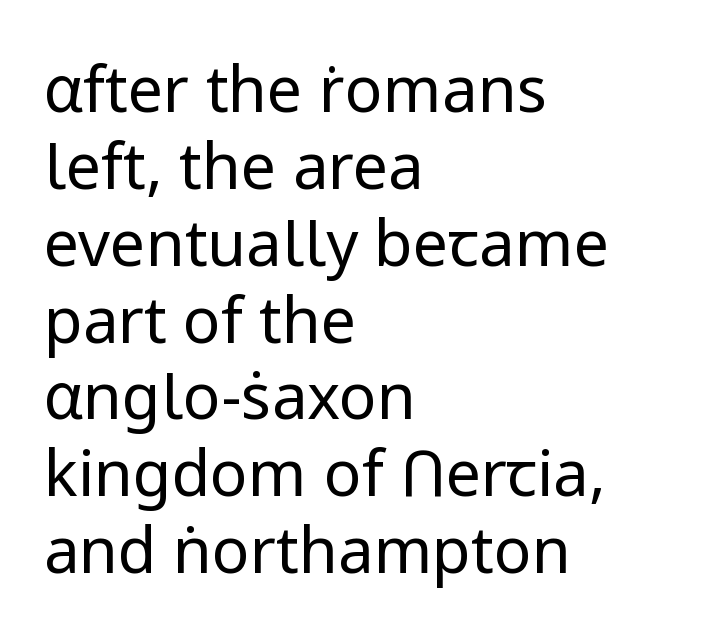
These lines were composed using upright roman letters. Here the designer chose a conventional face with non-uniform glyph widths. What kind of face is this? One without serifs — a sans. Only glyphs here, with clear space below each row.
